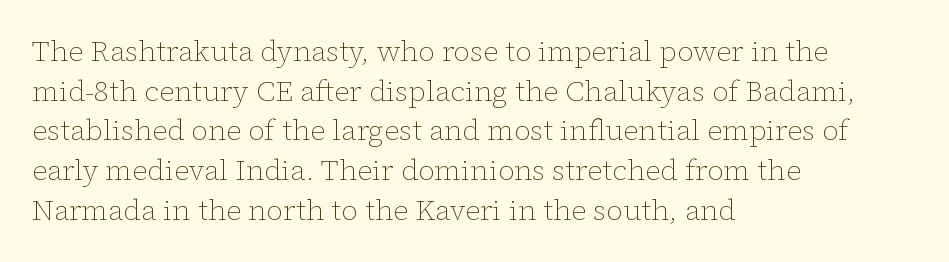
Q: Is the text bold? A: No.
Q: Is the text italic (slanted)? A: No, it is upright.
Q: Is the text underlined? A: No.
Q: How is the paragraph aligned? A: Left-aligned.
Q: Is the spacing between letters normal or unusually wide? A: Normal.
Q: Is the spacing between lines tight, normal or loose? A: Normal.
Q: Width (condensed, normal, or wide)? A: Normal.
Q: Stroke contrast? A: Low.
Q: x-height? A: Medium.
Q: Monospaced? A: No.
